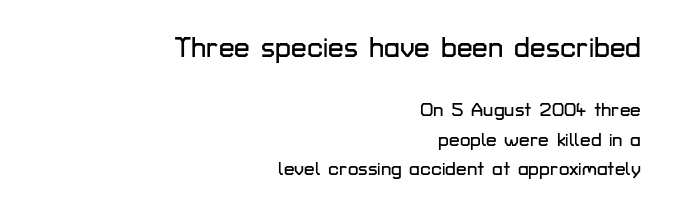
Q: Is the text italic (slanted)? A: No, it is upright.
Q: Is the typeface a serif or a sans-serif typeface? A: Sans-serif.
Q: Is the text underlined? A: No.
Q: How is the paragraph aligned? A: Right-aligned.
Q: Is the spacing between letters normal or unusually wide? A: Normal.
Q: Is the spacing between lines tight, normal or loose? A: Normal.
Q: Which block of text is set in a larger size, the first (top) or the second (bottom)? A: The first (top) one.
Q: Width (condensed, normal, or wide)? A: Normal.
Q: Stroke contrast? A: Low.
Q: x-height? A: Medium.
Q: Monospaced? A: No.
